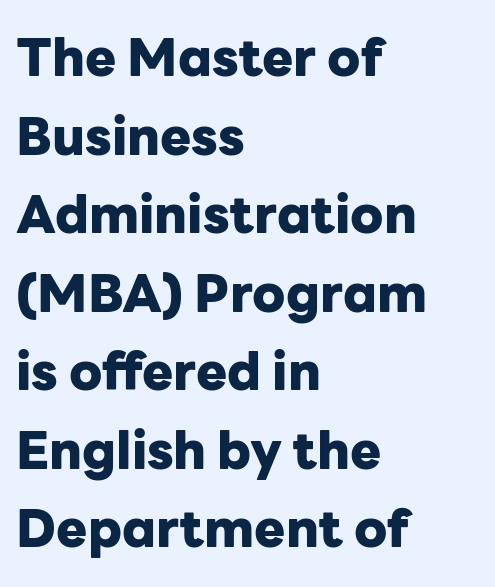
The image shows 52 px heavy sans-serif type, upright; set left-aligned, normal line spacing (1.51x), normal letter spacing, not underlined; low stroke contrast and a medium x-height.
